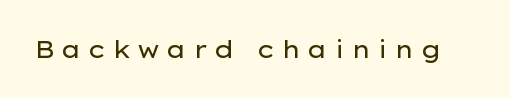
{"italic": "no", "bold": "no", "underline": "no", "letter_spacing": "wide", "letter_spacing_em": 0.25, "glyph_px": 24}
